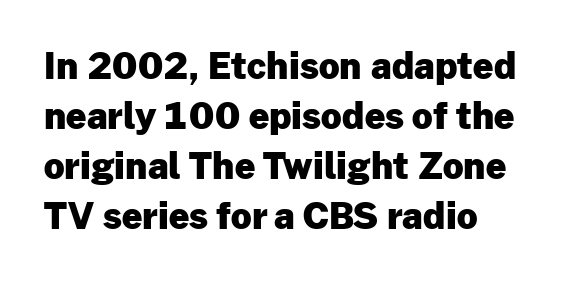
Q: Is the text bold? A: Yes.
Q: Is the text italic (slanted)? A: No, it is upright.
Q: Is the typeface a serif or a sans-serif typeface? A: Sans-serif.
Q: Is the text underlined? A: No.
Q: Is the spacing between letters normal or unusually wide? A: Normal.
Q: Is the spacing between lines tight, normal or loose? A: Normal.
Q: Width (condensed, normal, or wide)? A: Normal.
Q: Stroke contrast? A: Low.
Q: x-height? A: Medium.
Q: Monospaced? A: No.
